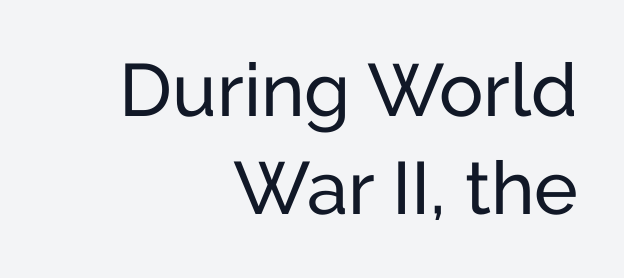
{"serif": "no", "italic": "no", "width": "normal", "stroke_contrast": "low", "x_height": "medium", "monospaced": "no", "underline": "no", "align": "right", "line_spacing": "normal", "line_spacing_ratio": 1.32, "letter_spacing": "normal", "letter_spacing_em": 0.0, "glyph_px": 74}
